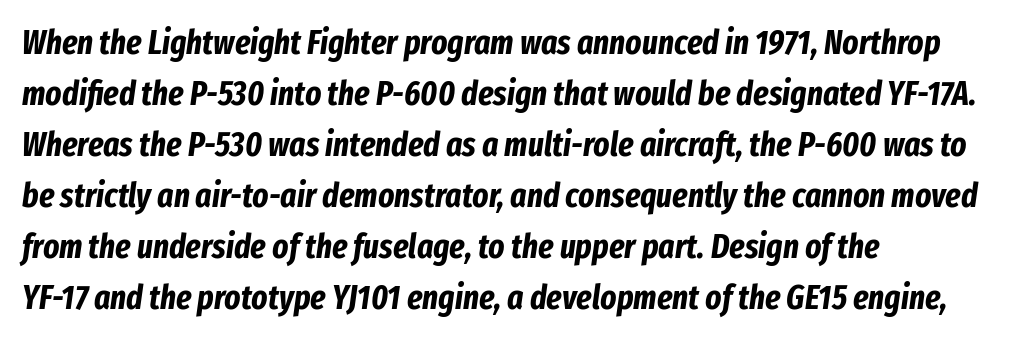
The image shows 34 px bold, condensed type, italic (leaning right); set left-aligned, normal line spacing (1.5x), normal letter spacing, not underlined; low stroke contrast and a medium x-height.
